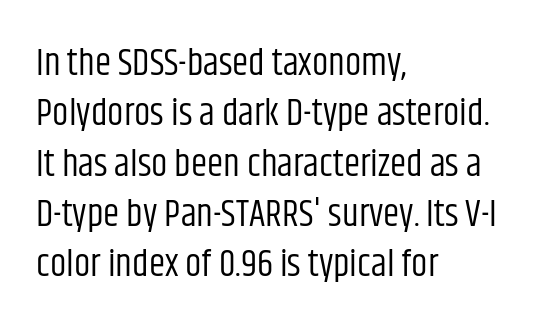
{"serif": "no", "italic": "no", "bold": "no", "weight": "regular", "width": "condensed", "stroke_contrast": "low", "x_height": "large", "monospaced": "no", "underline": "no", "align": "left", "line_spacing": "normal", "line_spacing_ratio": 1.36, "letter_spacing": "normal", "letter_spacing_em": 0.0, "glyph_px": 37}
